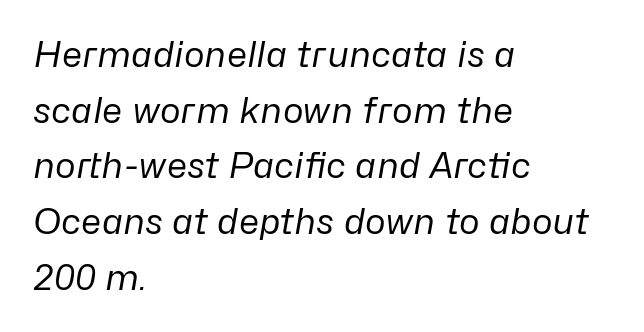
{"italic": "yes", "lean": "right", "slant_degrees": 10, "bold": "no", "weight": "regular", "width": "normal", "stroke_contrast": "low", "x_height": "medium", "monospaced": "no", "underline": "no", "align": "left", "line_spacing": "normal", "line_spacing_ratio": 1.59, "letter_spacing": "normal", "letter_spacing_em": 0.0, "glyph_px": 35}
